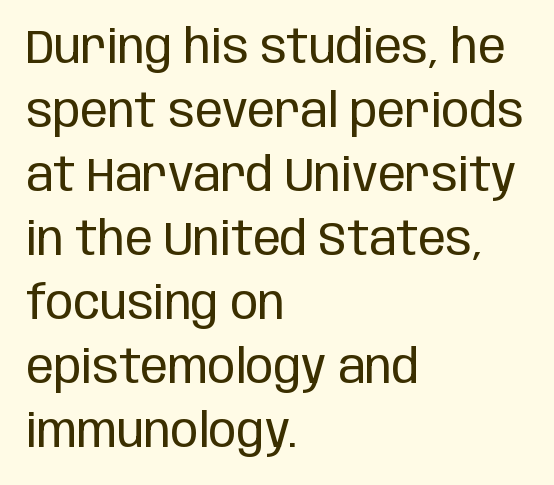
The image shows 46 px regular-weight, condensed sans-serif type, upright; set left-aligned, normal line spacing (1.39x), normal letter spacing, not underlined; low stroke contrast and a large x-height.
